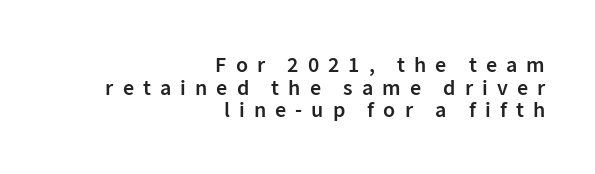
The image shows 22 px text type, upright; set right-aligned, tight line spacing (1.03x), unusually wide letter spacing (+0.41 em), not underlined.
